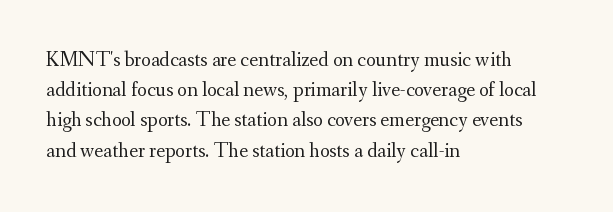
Q: Is the text bold? A: No.
Q: Is the text italic (slanted)? A: No, it is upright.
Q: Is the text underlined? A: No.
Q: How is the paragraph aligned? A: Left-aligned.
Q: Is the spacing between letters normal or unusually wide? A: Normal.
Q: Is the spacing between lines tight, normal or loose? A: Normal.
